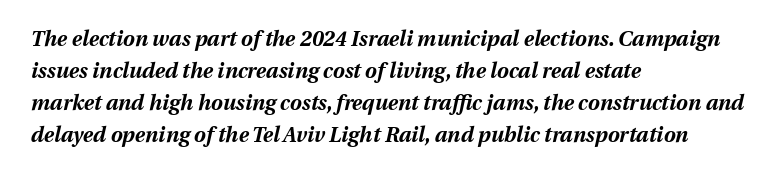
Q: Is the text bold? A: Yes.
Q: Is the text italic (slanted)? A: Yes, it leans right by about 13 degrees.
Q: Is the text underlined? A: No.
Q: How is the paragraph aligned? A: Left-aligned.
Q: Is the spacing between letters normal or unusually wide? A: Normal.
Q: Is the spacing between lines tight, normal or loose? A: Normal.
